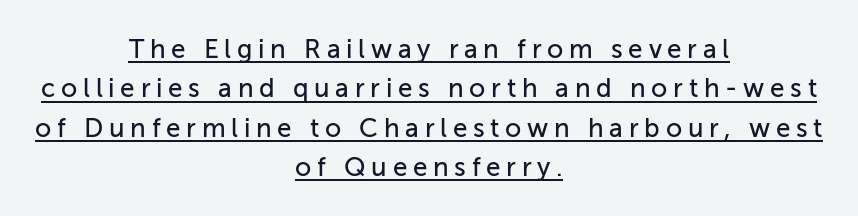
Vertical strokes here are truly vertical. Vertical spacing — default. Alignment: centered. A continuous stroke trails under the words, as in a hyperlink. Each word looks stretched out because of the extra space between its letters.
